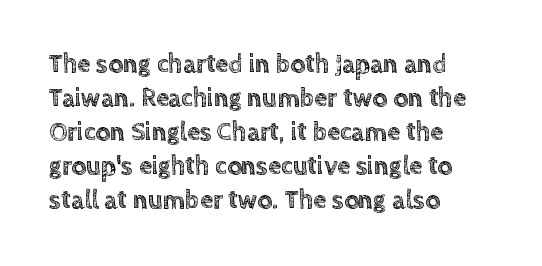
The passage is arranged the way most books set body copy — flush left. This is roman type, the default non-slanted kind. The rows are spaced the way most documents space them. The letterforms sit shoulder to shoulder at normal distance. Honestly, there is no underline to notice here at all.
